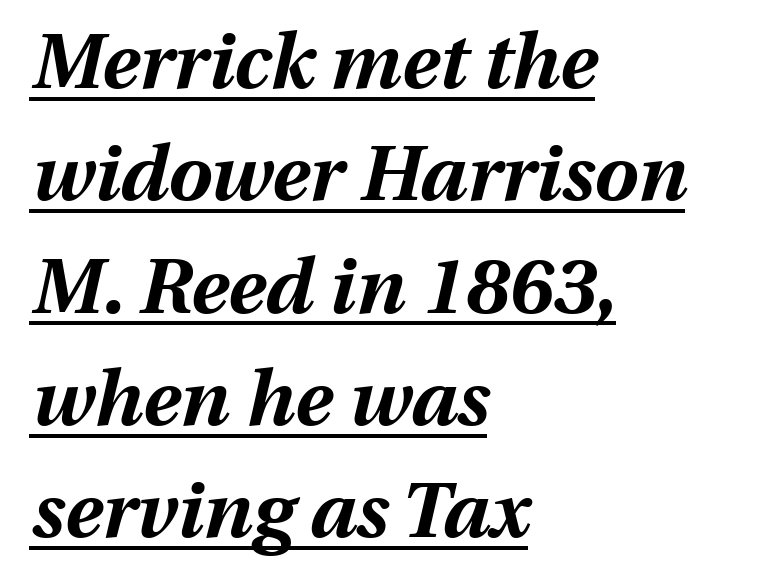
The image shows 78 px bold type, italic (leaning right); set left-aligned, normal line spacing (1.44x), normal letter spacing, underlined; medium stroke contrast and a medium x-height.
